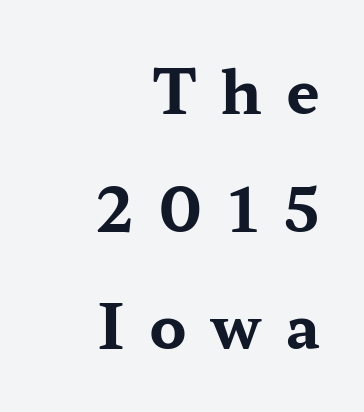
{"serif": "yes", "italic": "no", "bold": "yes", "weight": "bold", "width": "wide", "stroke_contrast": "medium", "x_height": "medium", "monospaced": "no", "underline": "no", "align": "right", "line_spacing": "loose", "line_spacing_ratio": 1.96, "letter_spacing": "wide", "letter_spacing_em": 0.41, "glyph_px": 60}
